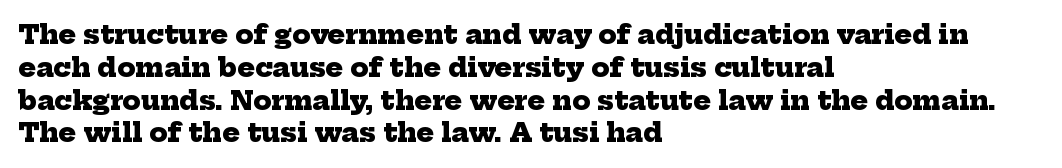
Regarding leading, the lines here are spaced in the standard way. The letterforms sit shoulder to shoulder at normal distance. Plenty of ink on the page — the face is bold. The ragged edge is on the right, which tells us the setting is flush left. The baseline area is clear.
